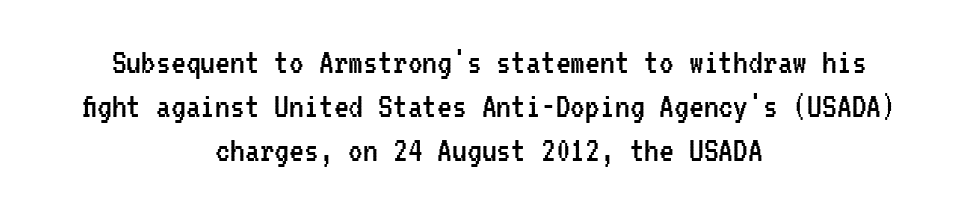
Q: Is the text bold? A: No.
Q: Is the text italic (slanted)? A: No, it is upright.
Q: Is the typeface a serif or a sans-serif typeface? A: Sans-serif.
Q: Is the text underlined? A: No.
Q: How is the paragraph aligned? A: Centered.
Q: Is the spacing between letters normal or unusually wide? A: Normal.
Q: Width (condensed, normal, or wide)? A: Condensed.
Q: Stroke contrast? A: Low.
Q: x-height? A: Medium.
Q: Monospaced? A: Yes.
